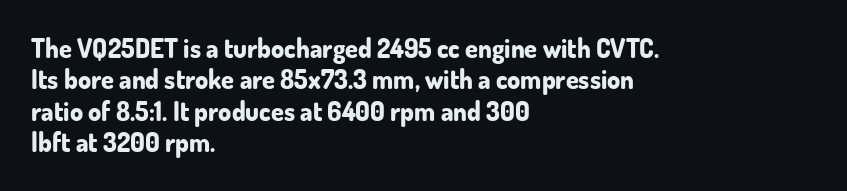
Q: Is the text bold? A: Yes.
Q: Is the text italic (slanted)? A: No, it is upright.
Q: Is the text underlined? A: No.
Q: How is the paragraph aligned? A: Left-aligned.
Q: Is the spacing between letters normal or unusually wide? A: Normal.
